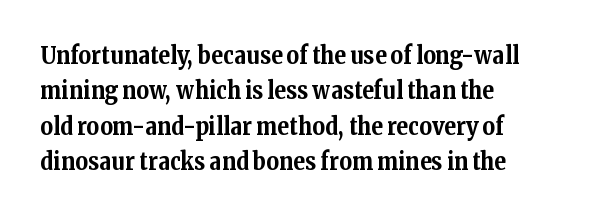
The image shows 24 px bold type, upright; set left-aligned, normal line spacing (1.47x), normal letter spacing, not underlined.
